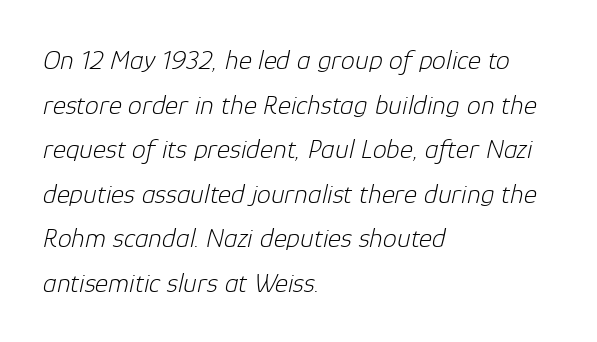
The passage shown has conventional tracking throughout. Beneath every word, the page is bare. The face used here is proportionally spaced, like ordinary book or web type. Is there much room between lines? A standard amount, neither cramped nor airy.
